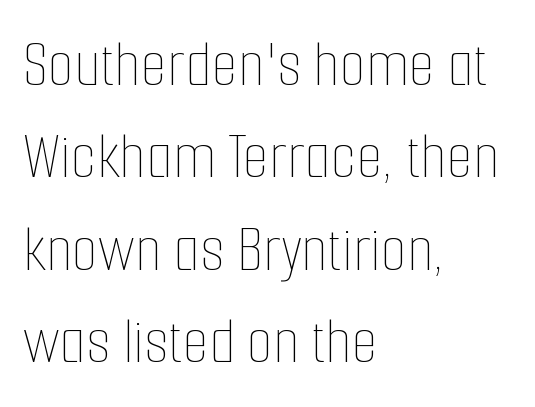
The letters look calm and open, with moderate or lighter stems. Spacing verdict: proportional, widths tailored to each character. The lines sit at an ordinary, default distance from one another. Unmarked baselines from the first word to the last. The lettering holds an erect, upright posture throughout. Tracking value appears to be zero — textbook default spacing.
